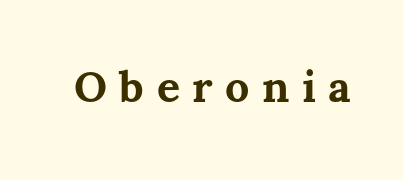
Q: Is the text bold? A: Yes.
Q: Is the text italic (slanted)? A: No, it is upright.
Q: Is the text underlined? A: No.
Q: Is the spacing between letters normal or unusually wide? A: Unusually wide.
Q: Width (condensed, normal, or wide)? A: Normal.
Q: Stroke contrast? A: Medium.
Q: x-height? A: Medium.
Q: Monospaced? A: No.
